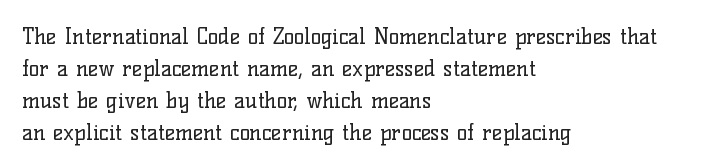
This sample uses an upright cut, with every glyph sitting square on the baseline. Check the space under the baseline: it is left empty. These lines are set flush left with a ragged right edge. Weight: not bold — regular or lighter.
